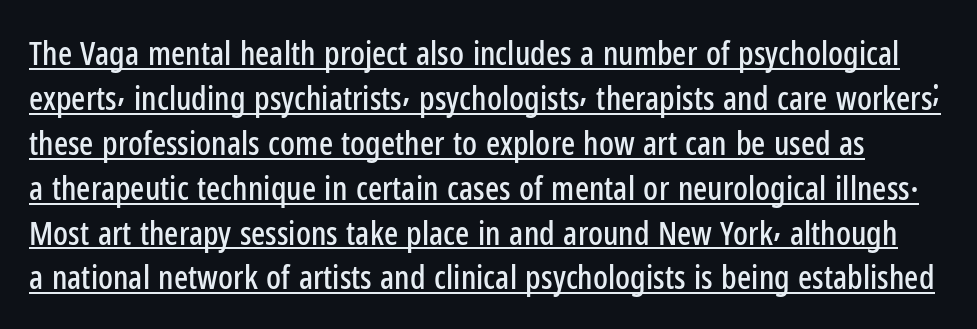
The line texture is even and compact thanks to regular tracking. Baseline-to-baseline distance is the conventional proportion of letter height. The letters advance in unequal steps, a hallmark of proportional type. No feet cap the strokes, marking this as sans-serif type. These characters rest on top of a visible drawn line. Rendered with straight, roman letterforms.
